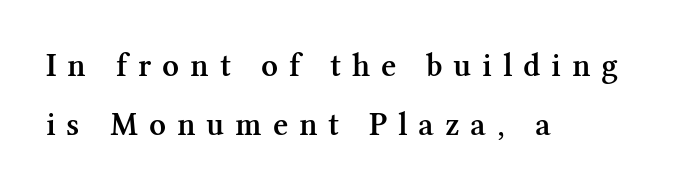
Q: Is the text bold? A: Semi-bold.
Q: Is the text italic (slanted)? A: No, it is upright.
Q: Is the typeface a serif or a sans-serif typeface? A: Serif.
Q: Is the text underlined? A: No.
Q: How is the paragraph aligned? A: Left-aligned.
Q: Is the spacing between letters normal or unusually wide? A: Unusually wide.
Q: Width (condensed, normal, or wide)? A: Normal.
Q: Stroke contrast? A: Medium.
Q: x-height? A: Medium.
Q: Monospaced? A: No.
